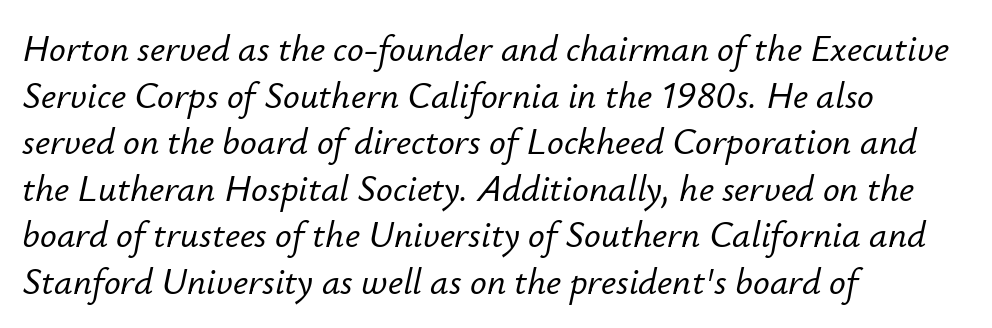
This sample keeps an unexceptional amount of space between lines. The passage shown leans; its letterforms are oblique. Is this a fixed-width face? No — the glyphs have proportional, varying widths. The ragged edge is on the right, which tells us the setting is flush left. The type is set solid horizontally, with unmodified tracking.
